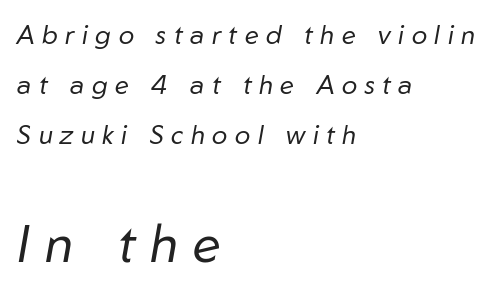
Q: Is the text bold? A: No.
Q: Is the text italic (slanted)? A: Yes, it leans right by about 10 degrees.
Q: Is the text underlined? A: No.
Q: How is the paragraph aligned? A: Left-aligned.
Q: Is the spacing between letters normal or unusually wide? A: Unusually wide.
Q: Is the spacing between lines tight, normal or loose? A: Loose.
Q: Which block of text is set in a larger size, the first (top) or the second (bottom)? A: The second (bottom) one.
Q: Width (condensed, normal, or wide)? A: Normal.
Q: Stroke contrast? A: Low.
Q: x-height? A: Medium.
Q: Monospaced? A: No.
